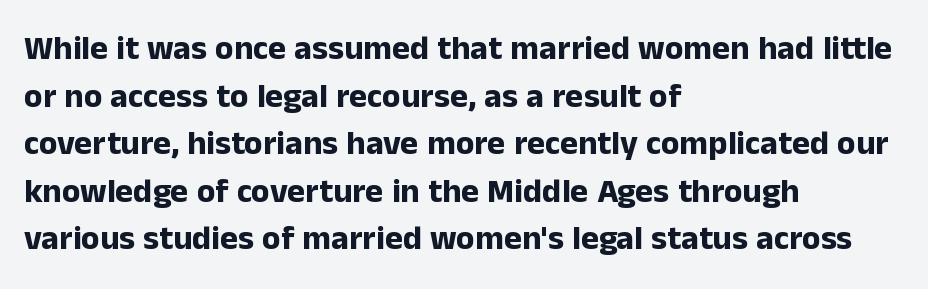
Q: Is the text bold? A: Yes.
Q: Is the text italic (slanted)? A: No, it is upright.
Q: Is the typeface a serif or a sans-serif typeface? A: Sans-serif.
Q: Is the text underlined? A: No.
Q: How is the paragraph aligned? A: Left-aligned.
Q: Is the spacing between letters normal or unusually wide? A: Normal.
Q: Is the spacing between lines tight, normal or loose? A: Normal.
Q: Width (condensed, normal, or wide)? A: Normal.
Q: Stroke contrast? A: Low.
Q: x-height? A: Medium.
Q: Monospaced? A: No.
